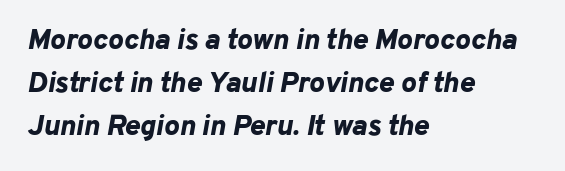
Each new line begins a customary step beneath the previous one. Each word holds together tightly as a unit, with standard inter-letter gaps. These lines stack with their left ends in a neat column. Plain, unruled lines of type.
